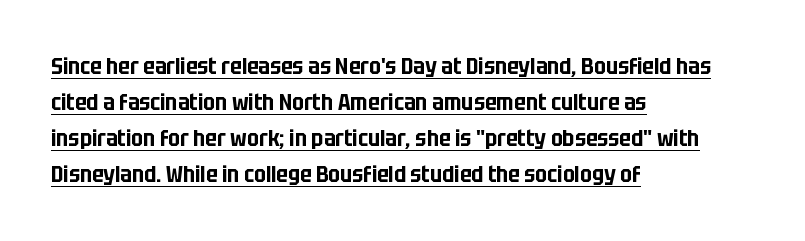
These lines sit exactly where default settings would place them. Nobody touched the tracking dial on this one. A typesetter would mark this as roman, not italic. This rendering uses left alignment, leaving the right contour irregular. A typographer would call this underscored text.
